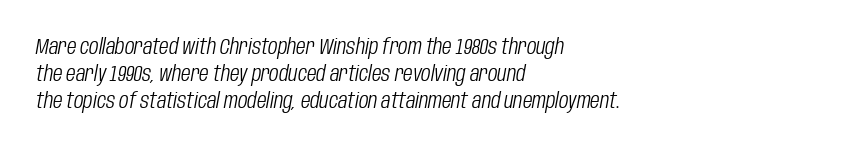
{"italic": "yes", "lean": "right", "slant_degrees": 10, "bold": "no", "underline": "no", "align": "left", "line_spacing_ratio": 1.22, "letter_spacing": "normal", "letter_spacing_em": 0.0, "glyph_px": 22}
